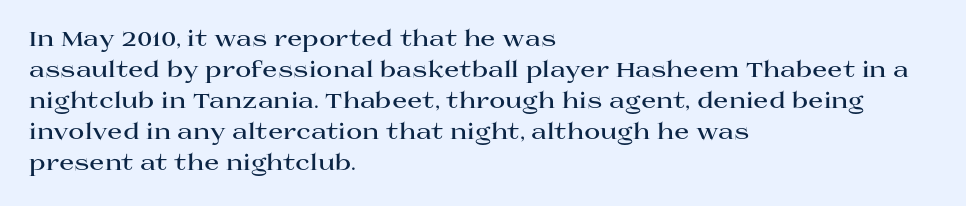
The image shows 22 px bold type, upright; set left-aligned, normal line spacing (1.41x), normal letter spacing, not underlined.
